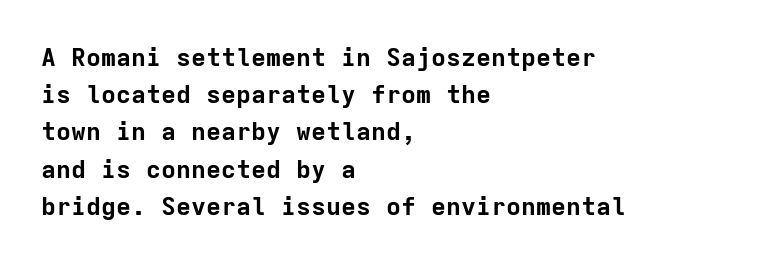
Italic: no, the glyphs are upright roman. Weight: bold. A typesetter would call this zero additional tracking. Does the copy run flush right? No — it runs flush left. In terms of leading, this rendering sits right in the middle. Quick note: underline off.
